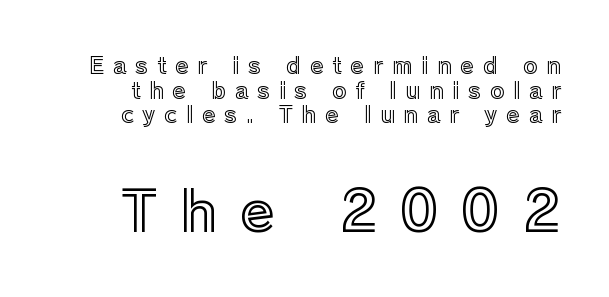
Only glyphs here, with clear space below each row. When letters stand straight like this, we call the style roman or upright. Honestly, the letter spacing is so wide it's the main thing you notice. These lines are rendered in a variable-pitch font. Leading is clearly below the norm, producing a dense column. Of the two passages, the one underneath uses the larger point size.
